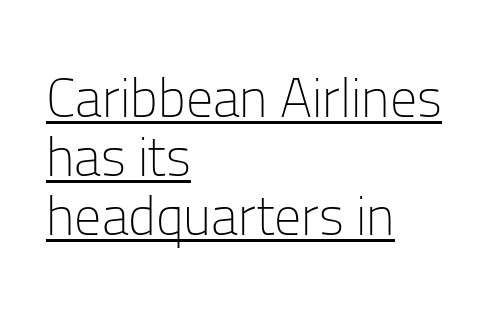
Weight class: somewhere from thin through regular. In terms of letterform style, serifs are entirely absent. A continuous stroke trails under the words, as in a hyperlink. These lines keep a tight, regular rhythm from letter to letter. The space between consecutive lines is stingy.
